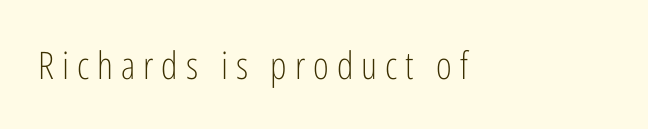
{"serif": "no", "italic": "no", "bold": "no", "weight": "light", "width": "condensed", "stroke_contrast": "low", "x_height": "medium", "monospaced": "no", "underline": "no", "letter_spacing": "wide", "letter_spacing_em": 0.21, "glyph_px": 38}
